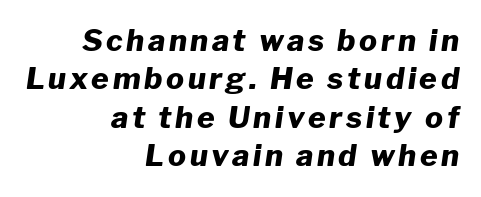
Q: Is the text bold? A: Yes.
Q: Is the text italic (slanted)? A: Yes, it leans right by about 8 degrees.
Q: Is the text underlined? A: No.
Q: How is the paragraph aligned? A: Right-aligned.
Q: Is the spacing between lines tight, normal or loose? A: Normal.
Q: Width (condensed, normal, or wide)? A: Normal.
Q: Stroke contrast? A: Low.
Q: x-height? A: Medium.
Q: Monospaced? A: No.
